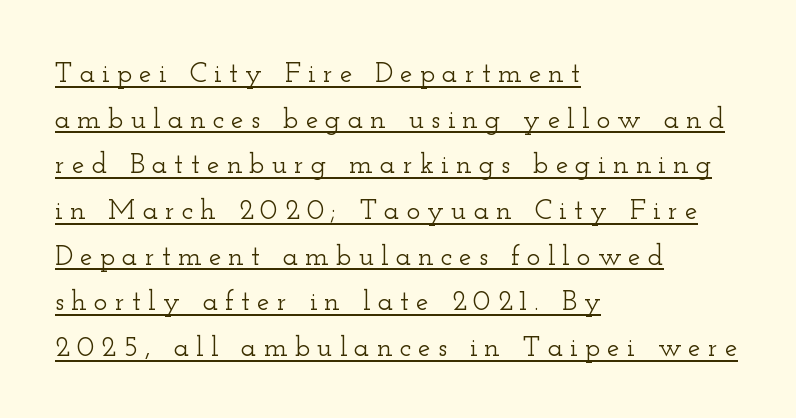
Words appear elongated and porous because spacing is wide. Is there much room between lines? A standard amount, neither cramped nor airy. All the whitespace from short lines collects on the right. Font category for this specimen: serif. The words here are underlined. These lines were composed using upright roman letters.
